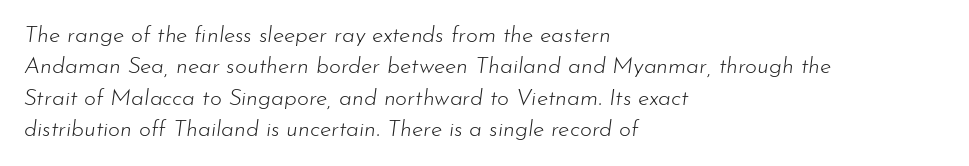
Q: Is the text bold? A: No.
Q: Is the text italic (slanted)? A: Yes, it leans right by about 7 degrees.
Q: Is the text underlined? A: No.
Q: How is the paragraph aligned? A: Left-aligned.
Q: Is the spacing between letters normal or unusually wide? A: Normal.
Q: Is the spacing between lines tight, normal or loose? A: Normal.
